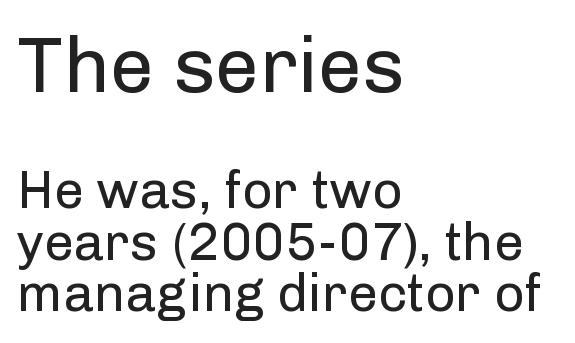
{"serif": "no", "italic": "no", "bold": "no", "weight": "regular", "width": "normal", "stroke_contrast": "low", "x_height": "medium", "monospaced": "no", "underline": "no", "align": "left", "line_spacing": "tight", "line_spacing_ratio": 0.98, "letter_spacing": "normal", "letter_spacing_em": 0.0, "larger_block": "first", "size_ratio": 1.49, "glyph_px": 79}
